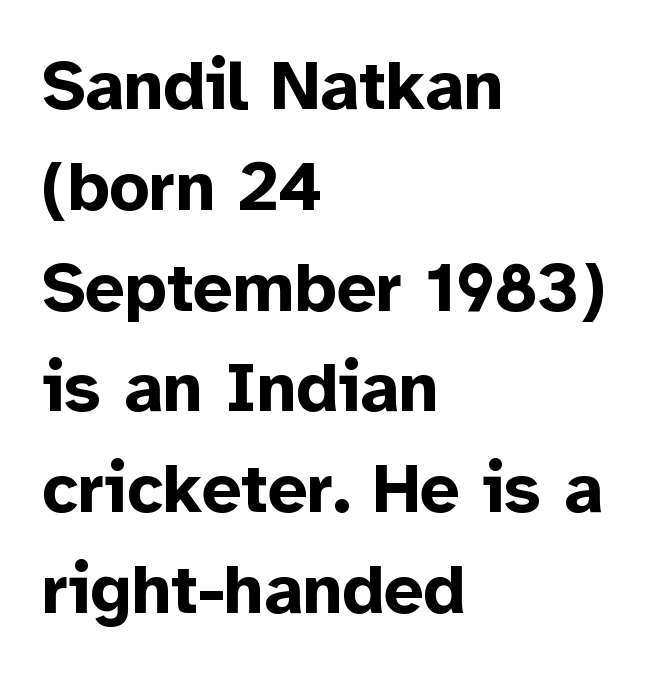
The image shows 70 px bold sans-serif type, upright; set left-aligned, normal line spacing (1.44x), normal letter spacing, not underlined; low stroke contrast and a medium x-height.
